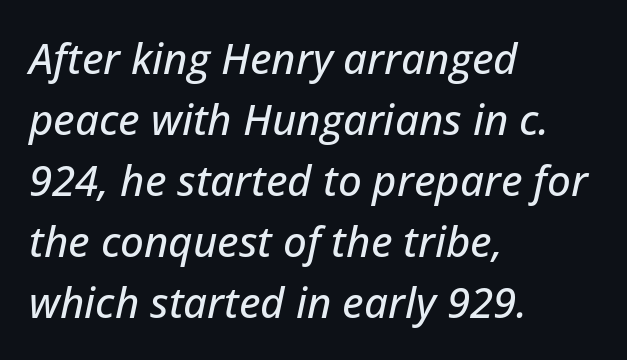
{"italic": "yes", "lean": "right", "slant_degrees": 12, "width": "normal", "stroke_contrast": "low", "x_height": "medium", "monospaced": "no", "underline": "no", "align": "left", "line_spacing": "normal", "line_spacing_ratio": 1.45, "letter_spacing": "normal", "letter_spacing_em": 0.0, "glyph_px": 42}
